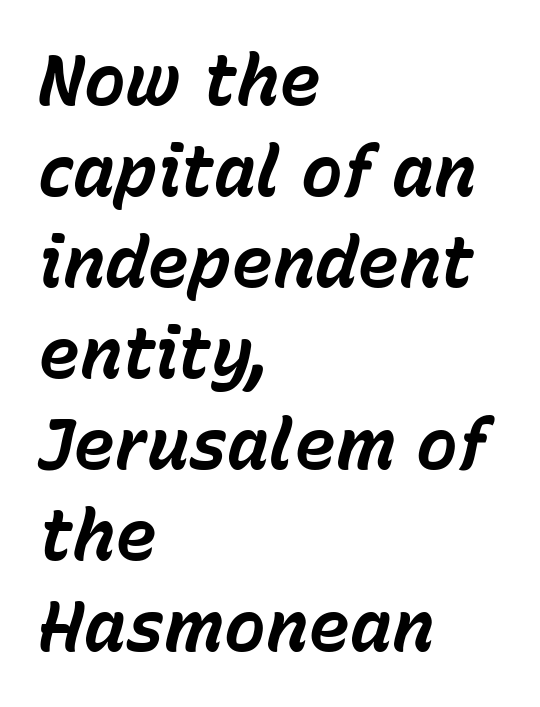
Descenders are the only things crossing below the line. Regarding leading, the lines here are spaced in the standard way. A typesetter would call this zero additional tracking. Here the designer chose a conventional face with non-uniform glyph widths.
